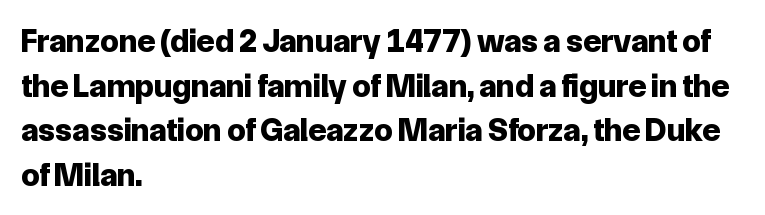
Q: Is the text bold? A: Yes.
Q: Is the text italic (slanted)? A: No, it is upright.
Q: Is the typeface a serif or a sans-serif typeface? A: Sans-serif.
Q: Is the text underlined? A: No.
Q: How is the paragraph aligned? A: Left-aligned.
Q: Is the spacing between letters normal or unusually wide? A: Normal.
Q: Is the spacing between lines tight, normal or loose? A: Normal.
Q: Width (condensed, normal, or wide)? A: Normal.
Q: Stroke contrast? A: Low.
Q: x-height? A: Medium.
Q: Monospaced? A: No.
